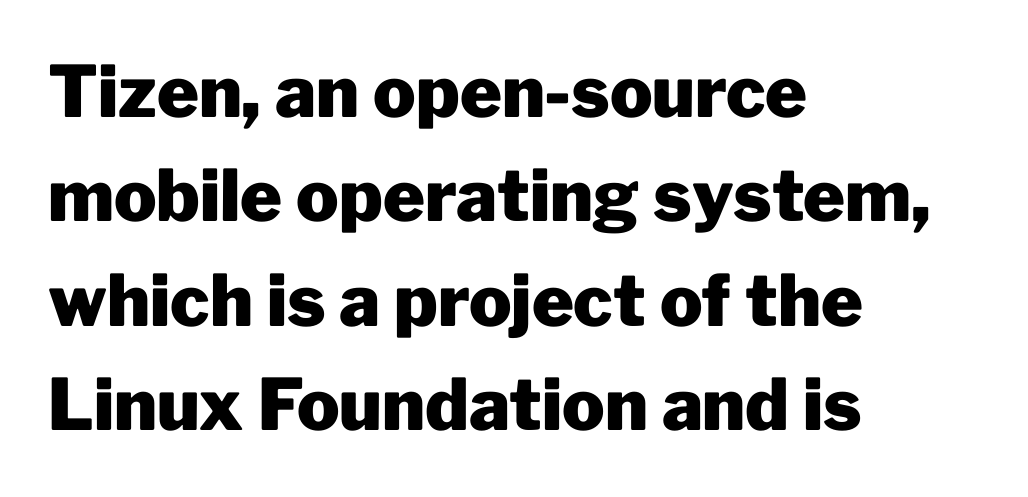
Q: Is the text bold? A: Yes.
Q: Is the text italic (slanted)? A: No, it is upright.
Q: Is the typeface a serif or a sans-serif typeface? A: Sans-serif.
Q: Is the text underlined? A: No.
Q: How is the paragraph aligned? A: Left-aligned.
Q: Is the spacing between letters normal or unusually wide? A: Normal.
Q: Is the spacing between lines tight, normal or loose? A: Normal.
Q: Width (condensed, normal, or wide)? A: Normal.
Q: Stroke contrast? A: Low.
Q: x-height? A: Medium.
Q: Monospaced? A: No.
